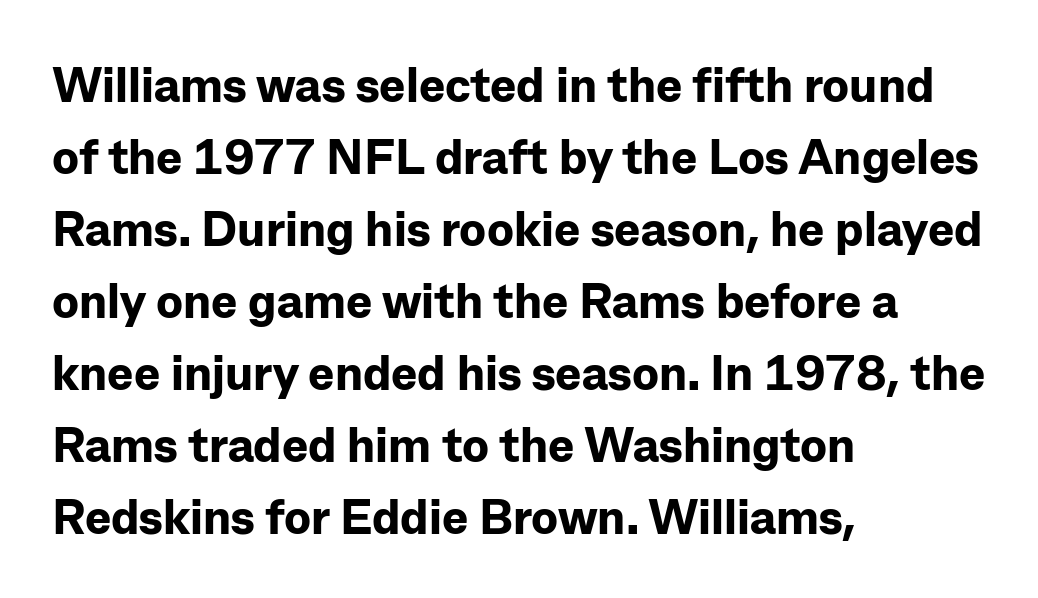
The image shows 49 px bold sans-serif type, upright; set left-aligned, normal line spacing (1.47x), normal letter spacing, not underlined; low stroke contrast and a medium x-height.
